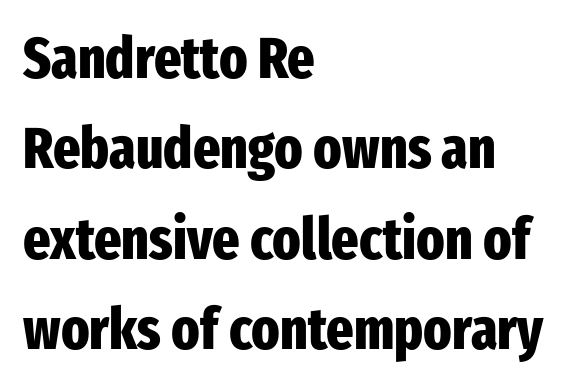
The tracking reads as untouched default to a designer's eye. The letters carry no serifs — their stems end cleanly without finishing strokes. This sample is left-justified, so line endings fall wherever the words run out. The typography opts for an upright posture over an oblique one.
